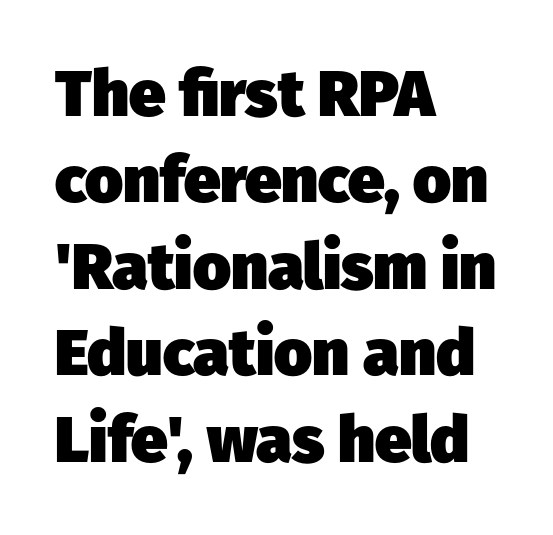
Q: Is the text bold? A: Yes.
Q: Is the typeface a serif or a sans-serif typeface? A: Sans-serif.
Q: Is the text underlined? A: No.
Q: How is the paragraph aligned? A: Left-aligned.
Q: Is the spacing between letters normal or unusually wide? A: Normal.
Q: Is the spacing between lines tight, normal or loose? A: Normal.
Q: Width (condensed, normal, or wide)? A: Normal.
Q: Stroke contrast? A: Low.
Q: x-height? A: Medium.
Q: Monospaced? A: No.
